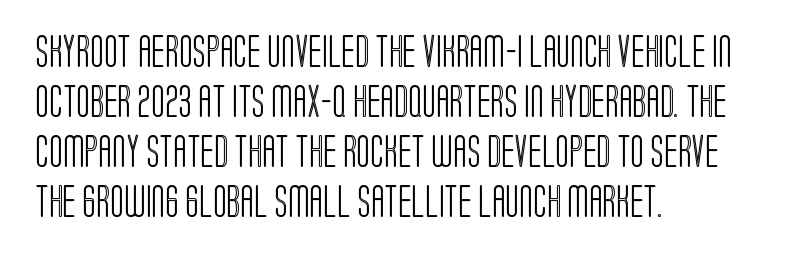
Q: Is the text italic (slanted)? A: No, it is upright.
Q: Is the text underlined? A: No.
Q: How is the paragraph aligned? A: Left-aligned.
Q: Is the spacing between letters normal or unusually wide? A: Normal.
Q: Is the spacing between lines tight, normal or loose? A: Normal.
Q: Width (condensed, normal, or wide)? A: Condensed.
Q: x-height? A: Large.
Q: Monospaced? A: No.
